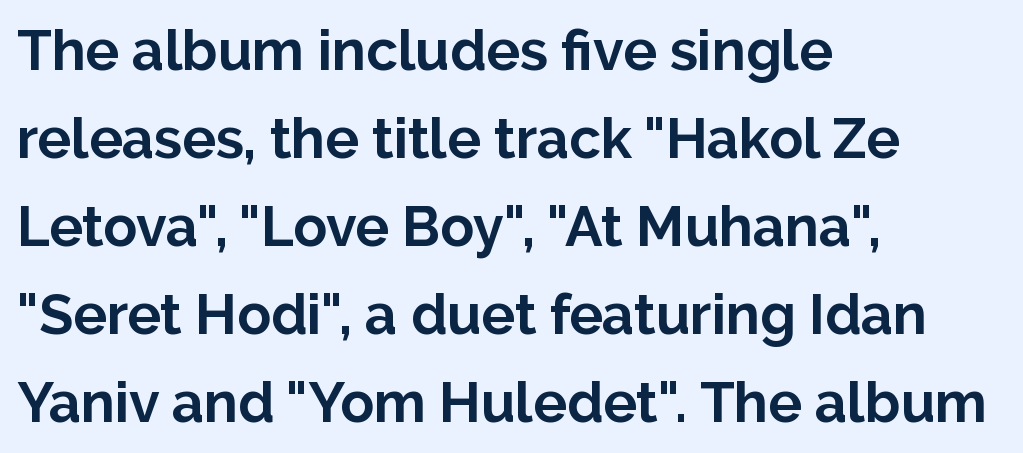
{"serif": "no", "italic": "no", "bold": "yes", "weight": "bold", "width": "normal", "stroke_contrast": "low", "x_height": "medium", "monospaced": "no", "underline": "no", "align": "left", "line_spacing": "normal", "line_spacing_ratio": 1.57, "letter_spacing": "normal", "letter_spacing_em": 0.0, "glyph_px": 56}
